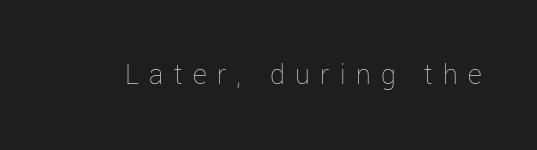
The tracking jumps out immediately: characters are airy and widely separated. Check the space under the baseline: it is left empty. Nope, not italic — everything's standing straight. The strokes are not fattened; the text isn't bold. Character widths vary here, with narrow letters taking less room than wide ones.
